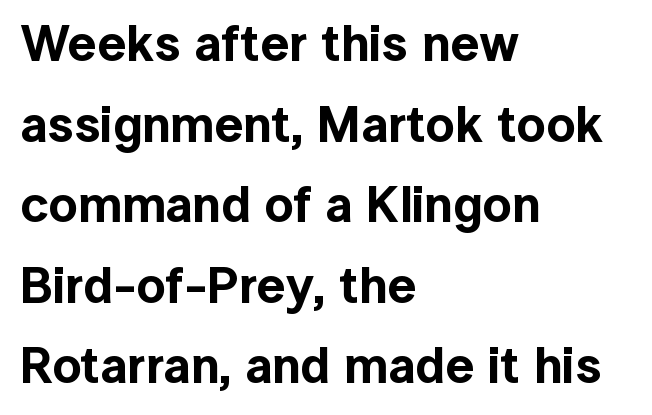
Q: Is the text italic (slanted)? A: No, it is upright.
Q: Is the typeface a serif or a sans-serif typeface? A: Sans-serif.
Q: Is the text underlined? A: No.
Q: How is the paragraph aligned? A: Left-aligned.
Q: Is the spacing between letters normal or unusually wide? A: Normal.
Q: Is the spacing between lines tight, normal or loose? A: Normal.
Q: Width (condensed, normal, or wide)? A: Normal.
Q: x-height? A: Medium.
Q: Monospaced? A: No.
